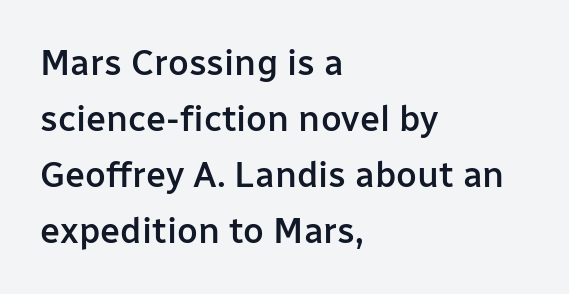
{"serif": "no", "italic": "no", "bold": "semi", "weight": "semibold", "width": "normal", "stroke_contrast": "low", "x_height": "medium", "monospaced": "no", "underline": "no", "align": "left", "line_spacing": "normal", "line_spacing_ratio": 1.56, "letter_spacing": "normal", "letter_spacing_em": 0.0, "glyph_px": 36}
